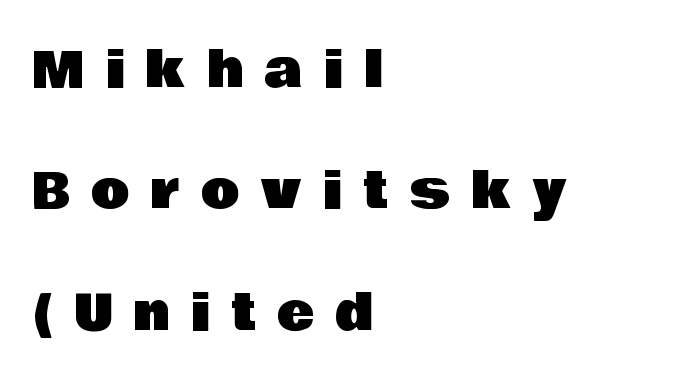
Is this a fixed-width face? No — the glyphs have proportional, varying widths. The letters stand straight up with perfectly vertical stems. Each letter's strokes conclude bluntly, with no projecting serifs. The letters are spread apart with noticeably loose tracking.
